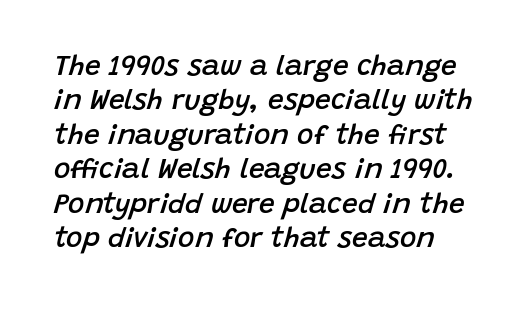
Moderately thickened strokes mark this as semibold type. Character widths vary here, with narrow letters taking less room than wide ones. Spacing between characters is what you'd get straight out of the box. The axis of the letterforms is tilted away from vertical.
